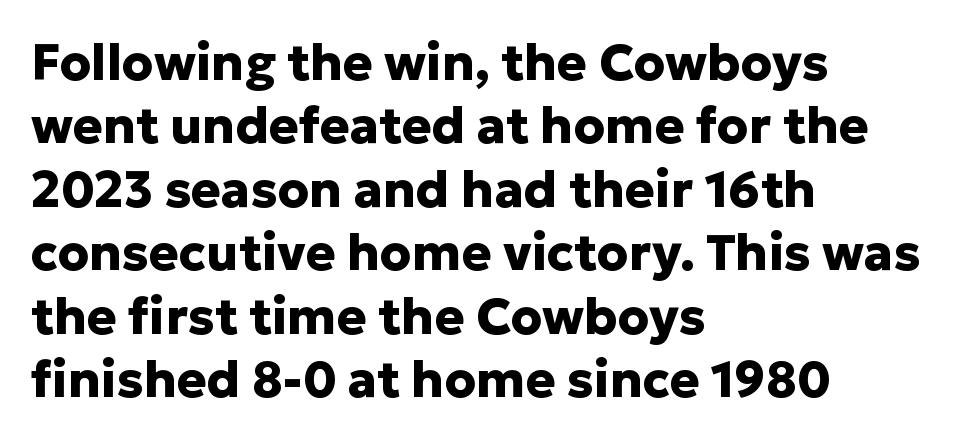
{"serif": "no", "italic": "no", "bold": "yes", "weight": "heavy", "width": "normal", "stroke_contrast": "low", "x_height": "medium", "monospaced": "no", "underline": "no", "align": "left", "line_spacing": "normal", "line_spacing_ratio": 1.27, "letter_spacing": "normal", "letter_spacing_em": 0.0, "glyph_px": 50}
